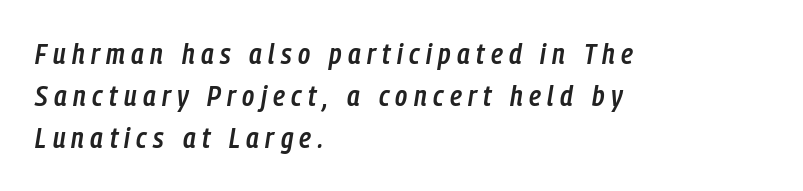
The image shows 29 px semibold, condensed type, italic (leaning right); set left-aligned, normal line spacing (1.45x), unusually wide letter spacing (+0.22 em), not underlined; low stroke contrast and a medium x-height.
